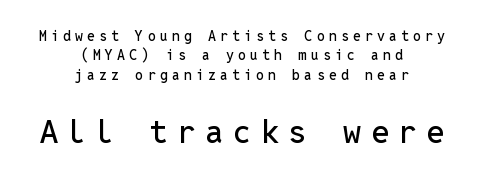
The image shows 32 px sans-serif type, upright, monospaced; set centered, normal line spacing (1.39x), unusually wide letter spacing (+0.3 em), not underlined; the second (bottom) block is 2.29x larger; low stroke contrast and a medium x-height.
